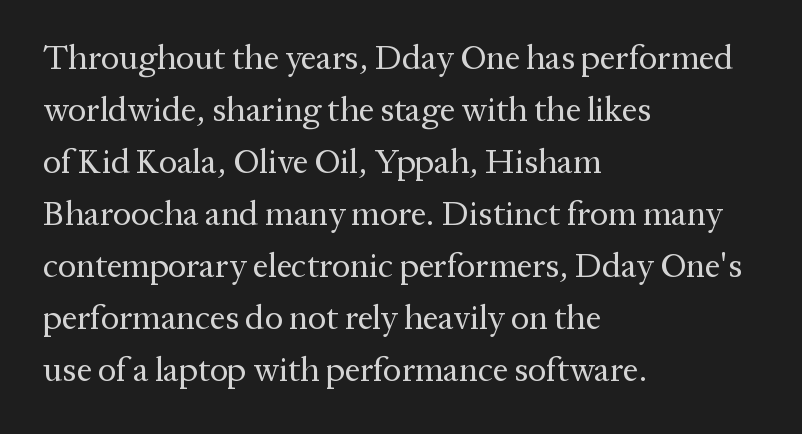
Q: Is the text bold? A: No.
Q: Is the text italic (slanted)? A: No, it is upright.
Q: Is the typeface a serif or a sans-serif typeface? A: Serif.
Q: Is the text underlined? A: No.
Q: How is the paragraph aligned? A: Left-aligned.
Q: Is the spacing between letters normal or unusually wide? A: Normal.
Q: Is the spacing between lines tight, normal or loose? A: Normal.
Q: Width (condensed, normal, or wide)? A: Normal.
Q: Stroke contrast? A: Medium.
Q: x-height? A: Medium.
Q: Monospaced? A: No.
